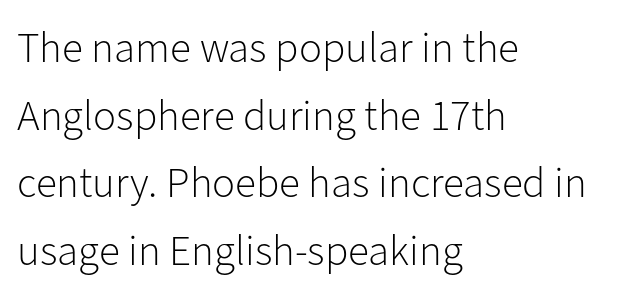
A light-to-regular cut is what we see here. Each new line begins a customary step beneath the previous one. No italicization has been applied; the sample stays upright. Leftover space on each line is placed entirely after the last word. The font family rendered here belongs to the sans-serif group.
